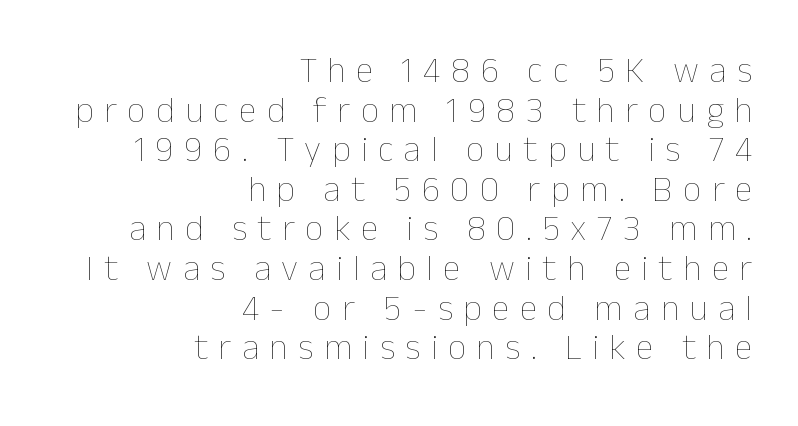
Q: Is the text bold? A: No.
Q: Is the text italic (slanted)? A: No, it is upright.
Q: Is the text underlined? A: No.
Q: How is the paragraph aligned? A: Right-aligned.
Q: Is the spacing between letters normal or unusually wide? A: Unusually wide.
Q: Is the spacing between lines tight, normal or loose? A: Tight.
Q: Width (condensed, normal, or wide)? A: Normal.
Q: Stroke contrast? A: Low.
Q: x-height? A: Medium.
Q: Monospaced? A: No.
